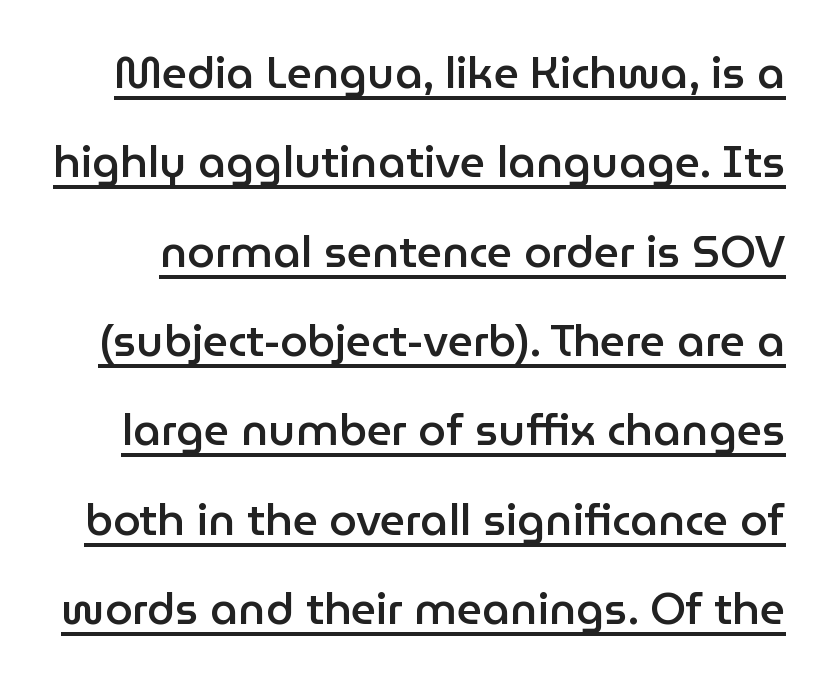
Q: Is the text bold? A: Semi-bold.
Q: Is the text italic (slanted)? A: No, it is upright.
Q: Is the typeface a serif or a sans-serif typeface? A: Sans-serif.
Q: Is the text underlined? A: Yes.
Q: Is the spacing between letters normal or unusually wide? A: Normal.
Q: Is the spacing between lines tight, normal or loose? A: Loose.
Q: Width (condensed, normal, or wide)? A: Normal.
Q: Stroke contrast? A: Low.
Q: x-height? A: Medium.
Q: Monospaced? A: No.
